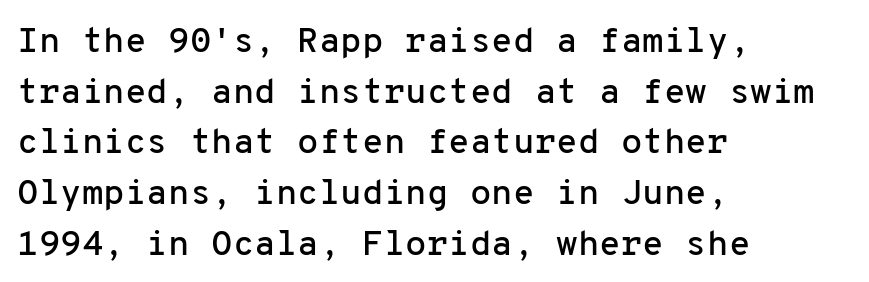
Q: Is the text italic (slanted)? A: No, it is upright.
Q: Is the typeface a serif or a sans-serif typeface? A: Sans-serif.
Q: Is the text underlined? A: No.
Q: How is the paragraph aligned? A: Left-aligned.
Q: Is the spacing between letters normal or unusually wide? A: Normal.
Q: Is the spacing between lines tight, normal or loose? A: Normal.
Q: Width (condensed, normal, or wide)? A: Normal.
Q: Stroke contrast? A: Low.
Q: x-height? A: Medium.
Q: Monospaced? A: Yes.
